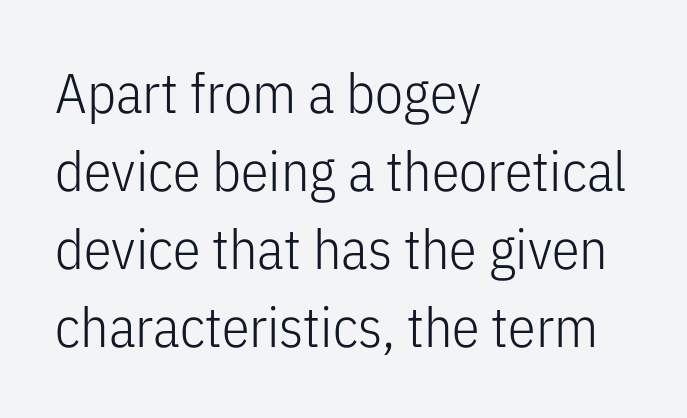
Unbolded letterforms with no extra heft. Is there any slant? The stems are plumb. Tracking here is standard; glyphs follow each other at the usual distance. These lines stack with their left ends in a neat column.
